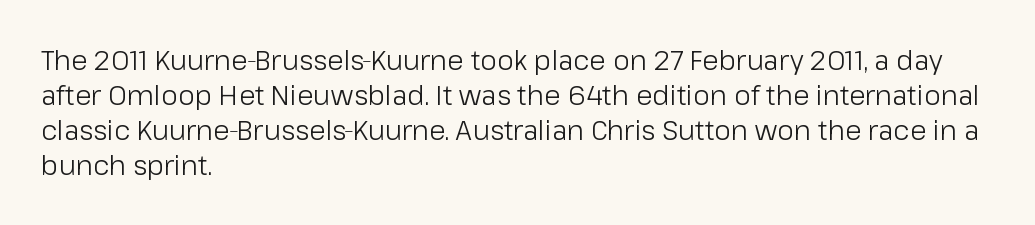
{"italic": "no", "bold": "no", "underline": "no", "align": "left", "line_spacing": "normal", "line_spacing_ratio": 1.3, "letter_spacing": "normal", "letter_spacing_em": 0.0, "glyph_px": 27}
